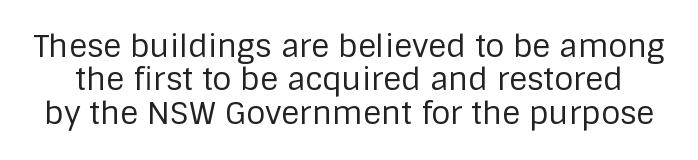
{"serif": "no", "italic": "no", "bold": "no", "weight": "regular", "width": "normal", "stroke_contrast": "low", "x_height": "large", "monospaced": "no", "underline": "no", "line_spacing": "tight", "line_spacing_ratio": 1.08, "letter_spacing": "normal", "letter_spacing_em": 0.0, "glyph_px": 31}
